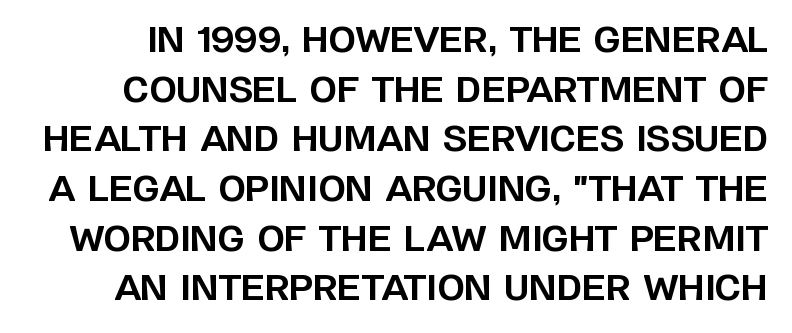
{"serif": "no", "italic": "no", "bold": "yes", "weight": "bold", "width": "normal", "stroke_contrast": "low", "x_height": "large", "monospaced": "no", "underline": "no", "line_spacing": "normal", "line_spacing_ratio": 1.42, "letter_spacing": "normal", "letter_spacing_em": 0.0, "glyph_px": 35}
